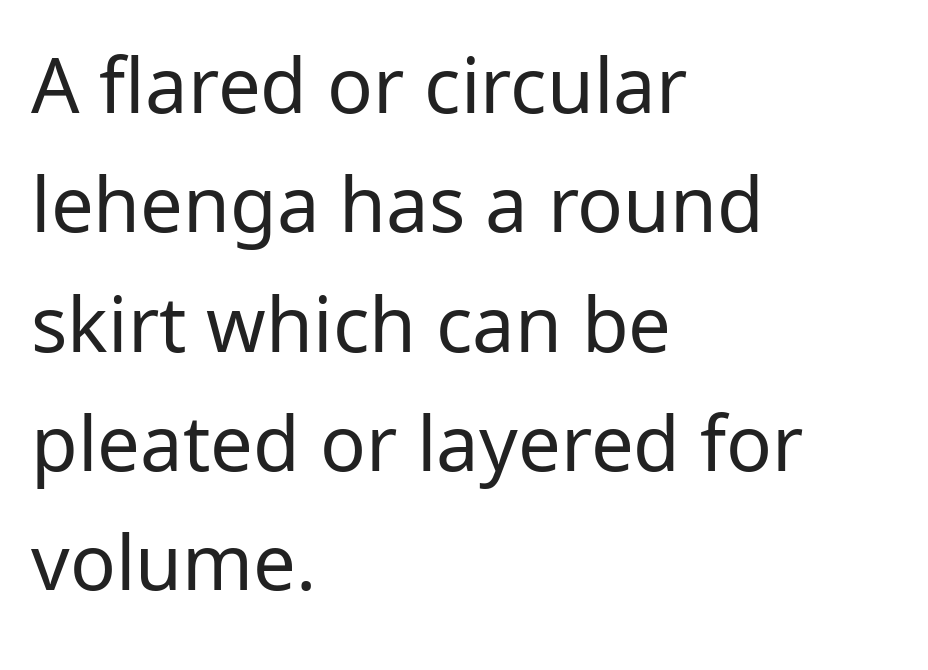
Leftover space on each line is placed entirely after the last word. The baseline area is clear. Compared with typical paragraphs, the rows here are spaced about the same. The line texture is even and compact thanks to regular tracking.
